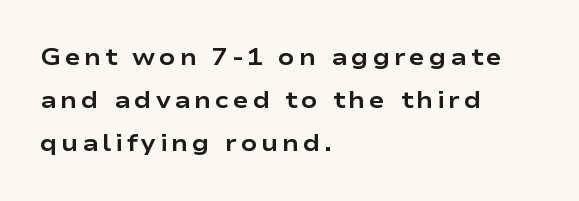
Q: Is the text bold? A: Yes.
Q: Is the text italic (slanted)? A: No, it is upright.
Q: Is the text underlined? A: No.
Q: How is the paragraph aligned? A: Left-aligned.
